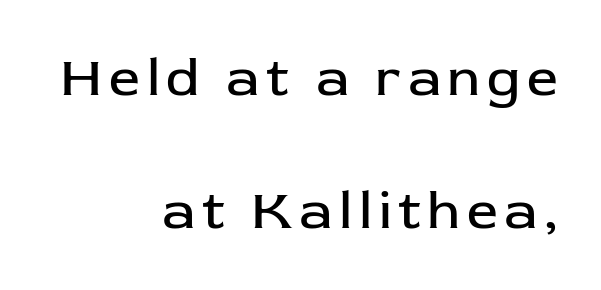
{"serif": "no", "italic": "no", "bold": "no", "weight": "regular", "width": "normal", "stroke_contrast": "low", "x_height": "medium", "monospaced": "no", "underline": "no", "align": "right", "line_spacing": "loose", "line_spacing_ratio": 2.42, "glyph_px": 55}
